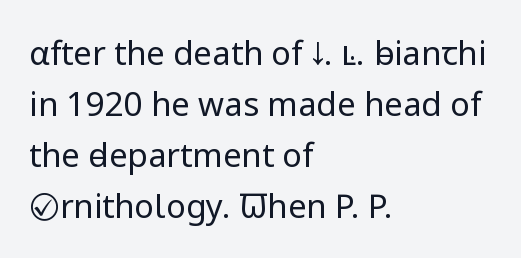
Q: Is the text bold? A: No.
Q: Is the text italic (slanted)? A: No, it is upright.
Q: Is the typeface a serif or a sans-serif typeface? A: Sans-serif.
Q: Is the text underlined? A: No.
Q: How is the paragraph aligned? A: Left-aligned.
Q: Is the spacing between letters normal or unusually wide? A: Normal.
Q: Is the spacing between lines tight, normal or loose? A: Normal.
Q: Width (condensed, normal, or wide)? A: Normal.
Q: Stroke contrast? A: Low.
Q: x-height? A: Medium.
Q: Monospaced? A: No.
